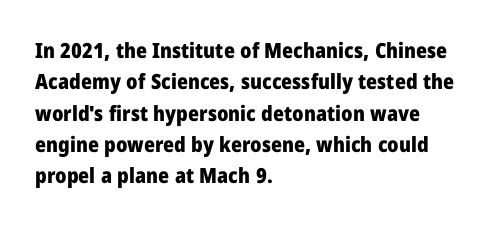
The image shows 21 px bold type, upright; set left-aligned, normal line spacing (1.49x), normal letter spacing, not underlined.
